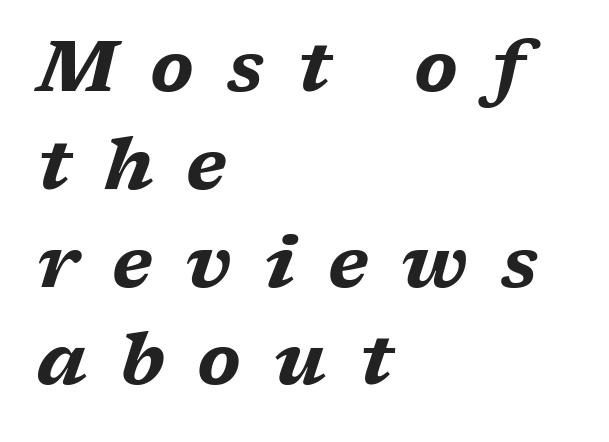
Q: Is the text bold? A: Yes.
Q: Is the text italic (slanted)? A: Yes, it leans right by about 17 degrees.
Q: Is the text underlined? A: No.
Q: How is the paragraph aligned? A: Left-aligned.
Q: Is the spacing between letters normal or unusually wide? A: Unusually wide.
Q: Is the spacing between lines tight, normal or loose? A: Normal.
Q: Width (condensed, normal, or wide)? A: Wide.
Q: Stroke contrast? A: Medium.
Q: x-height? A: Medium.
Q: Monospaced? A: No.
